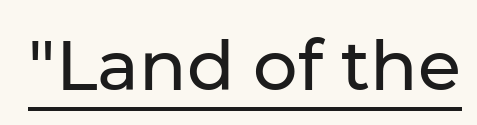
Q: Is the text italic (slanted)? A: No, it is upright.
Q: Is the typeface a serif or a sans-serif typeface? A: Sans-serif.
Q: Is the text underlined? A: Yes.
Q: Is the spacing between letters normal or unusually wide? A: Normal.
Q: Width (condensed, normal, or wide)? A: Normal.
Q: Stroke contrast? A: Low.
Q: x-height? A: Medium.
Q: Monospaced? A: No.
